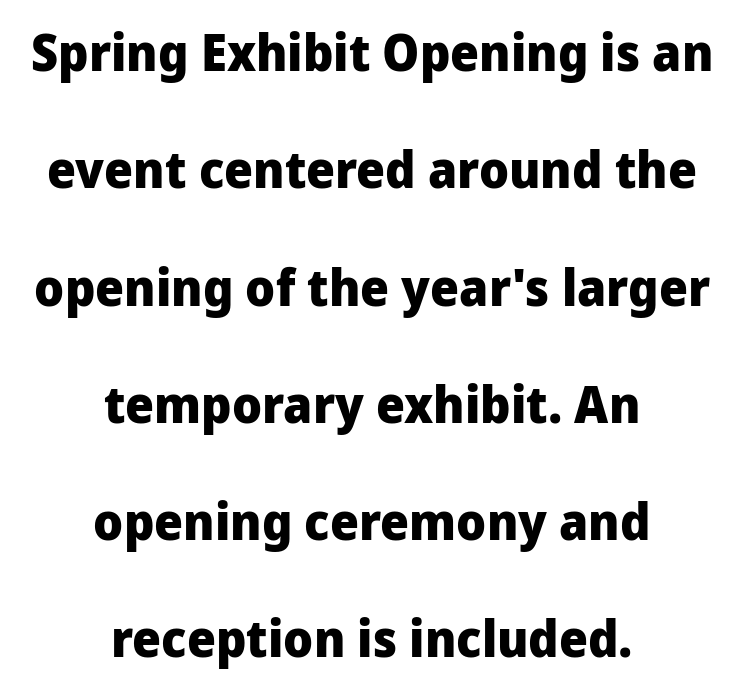
{"serif": "no", "italic": "no", "bold": "yes", "weight": "heavy", "width": "normal", "stroke_contrast": "low", "x_height": "medium", "monospaced": "no", "underline": "no", "align": "center", "line_spacing": "loose", "line_spacing_ratio": 2.3, "letter_spacing": "normal", "letter_spacing_em": 0.0, "glyph_px": 51}
